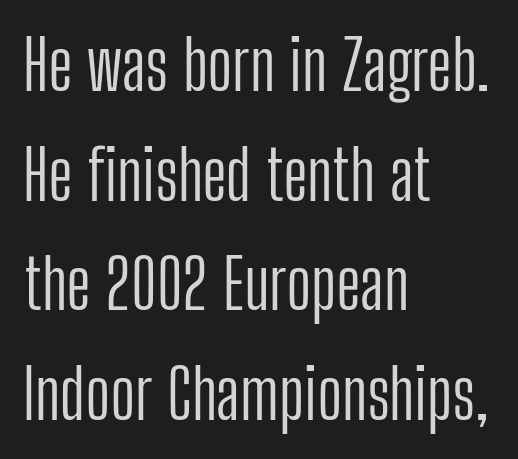
{"serif": "no", "italic": "no", "bold": "no", "weight": "light", "width": "condensed", "stroke_contrast": "low", "x_height": "medium", "monospaced": "no", "underline": "no", "align": "left", "line_spacing": "normal", "line_spacing_ratio": 1.59, "letter_spacing": "normal", "letter_spacing_em": 0.0, "glyph_px": 69}
